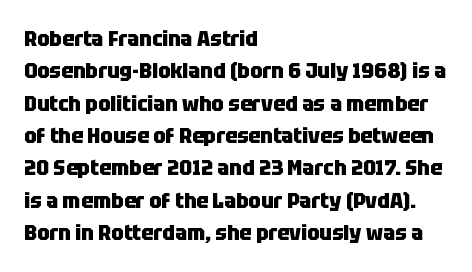
This block has exactly the height ordinary leading produces. A roman cut, with each character standing at attention. Typesetter's note: full bold, strokes at maximum text heaviness. The rendering anchors every line to the left-hand side.
